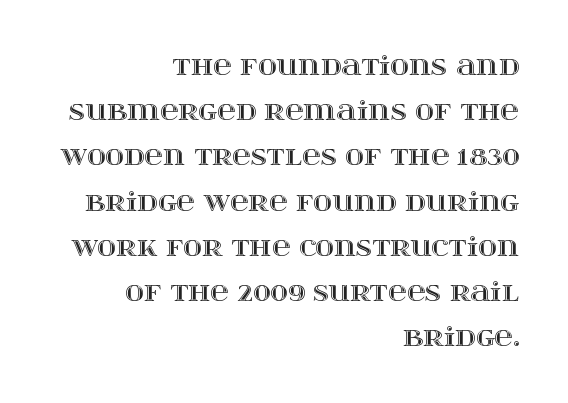
The foot of each line stays bare and open. The face used here is rendered with its standard letterfit. The ragged edge is on the left, which tells us the setting is flush right. The letters stand upright; this is a roman face.
